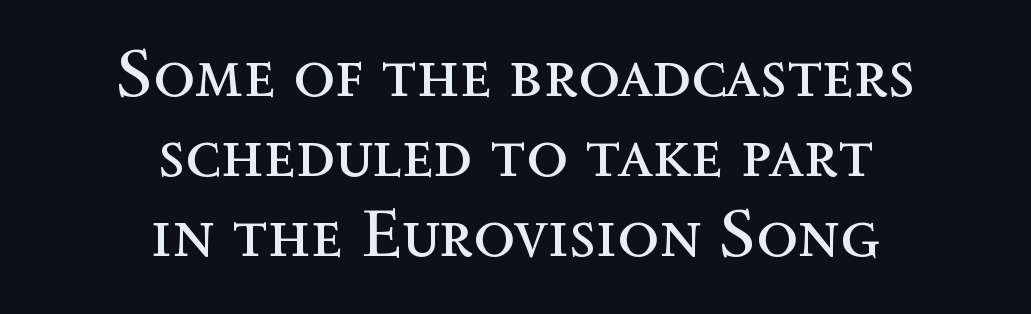
Q: Is the text bold? A: No.
Q: Is the text italic (slanted)? A: No, it is upright.
Q: Is the text underlined? A: No.
Q: How is the paragraph aligned? A: Centered.
Q: Is the spacing between letters normal or unusually wide? A: Normal.
Q: Width (condensed, normal, or wide)? A: Normal.
Q: x-height? A: Medium.
Q: Monospaced? A: No.
